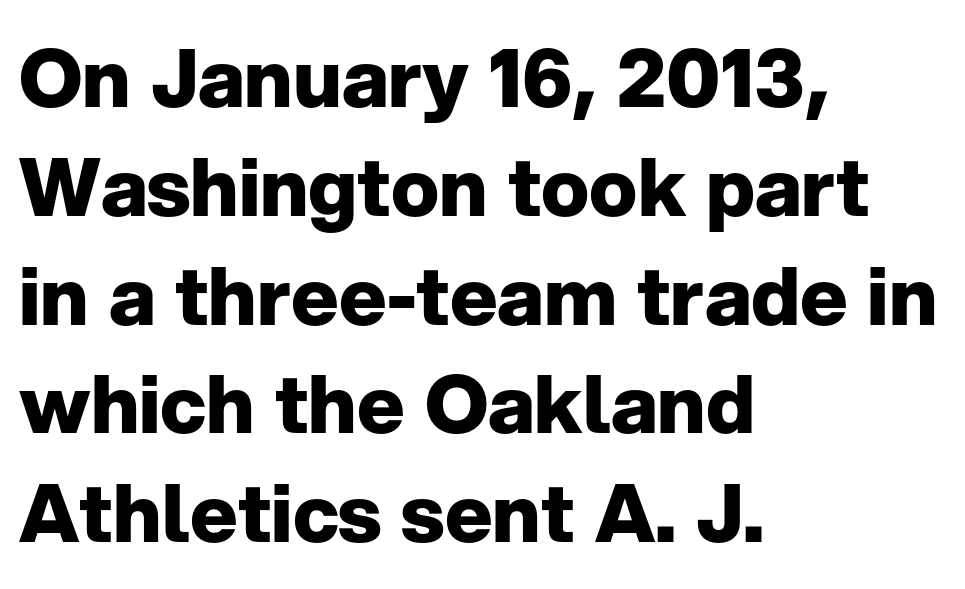
Standard letterfit; no display-style spreading of the glyphs. Check where the strokes stop: nothing finishes them off — pure sans. Beneath every word, the page is bare. Students, observe: this is what conventionally led text looks like.
